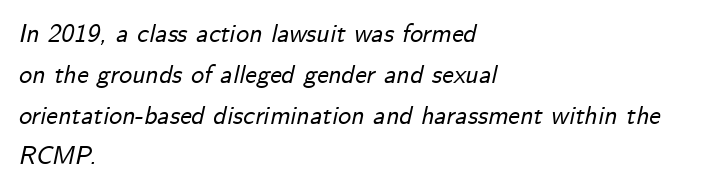
The image shows 26 px text type, italic (leaning right); set left-aligned, normal line spacing (1.57x), normal letter spacing, not underlined.
